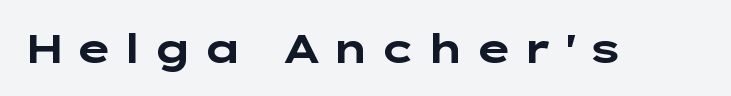
The image shows 40 px bold, wide sans-serif type, upright; set unusually wide letter spacing (+0.22 em), not underlined; low stroke contrast and a medium x-height.
